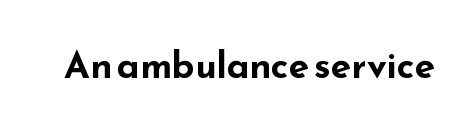
The image shows 37 px bold, wide sans-serif type, upright; set normal letter spacing, not underlined; low stroke contrast and a small x-height.
